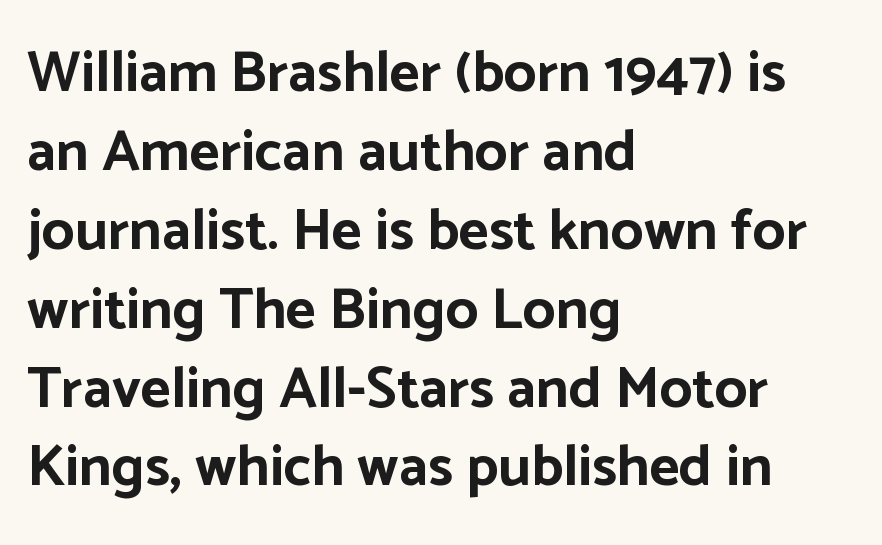
This is sans-serif lettering, the kind often seen on screens and signage. Glyph-to-glyph distance matches everyday printed text. Unlike italic type, these characters show no tilt at all. If you drew a ruler down the left edge, every line would touch it. The characters look thick and weighty, a clear bold.
